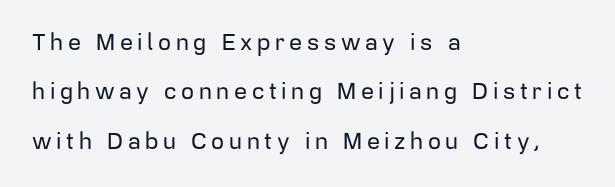
The image shows 23 px text type, upright; set left-aligned, loose line spacing (2.15x), unusually wide letter spacing (+0.2 em), not underlined.
